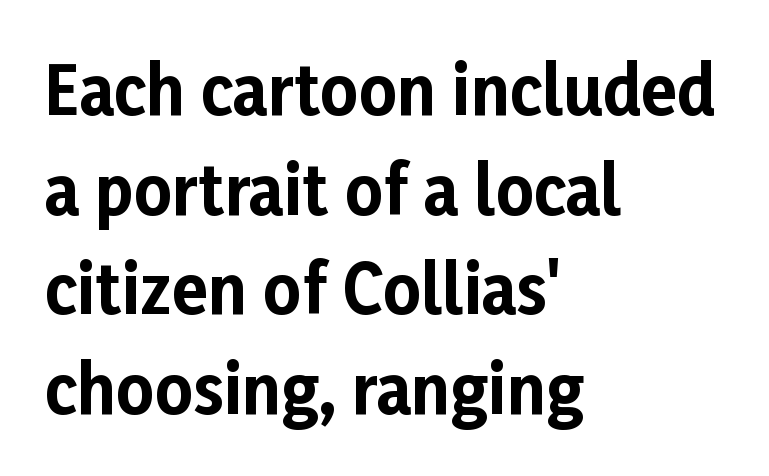
The rows are spaced the way most documents space them. The gaps between neighbouring characters are ordinary and unremarkable. I'd call this a sans setting — the letters go barefoot. Visually the block forms a straight wall on the left and a jagged coastline on the right. The specimen reads as upright at a glance. Spacing verdict: proportional, widths tailored to each character.
